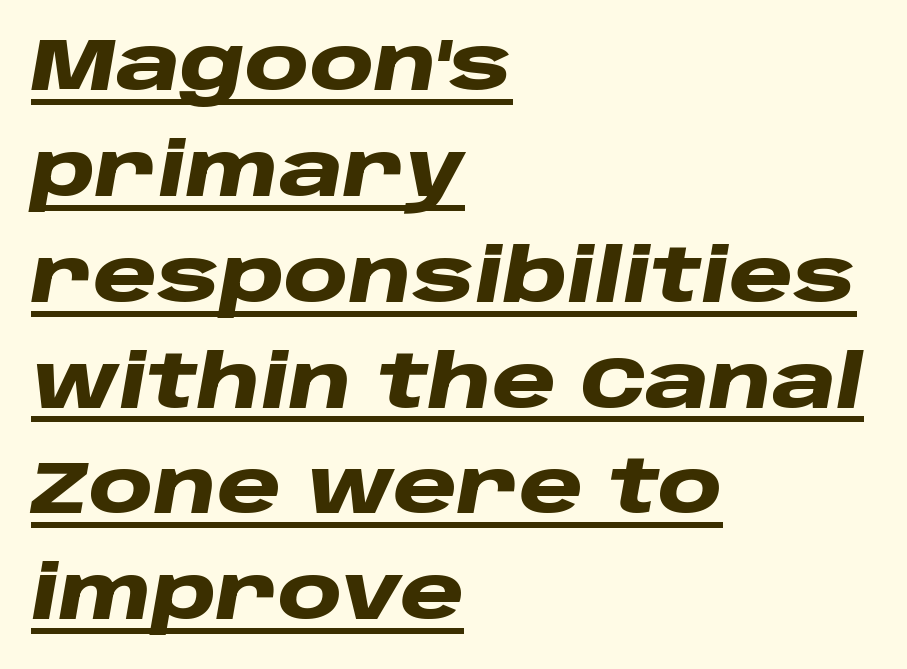
The image shows 73 px heavy, wide type, italic (leaning right); set left-aligned, normal line spacing (1.45x), normal letter spacing, underlined; low stroke contrast and a large x-height.
